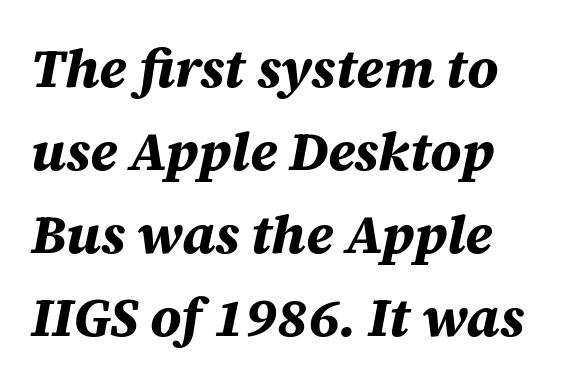
You can tell it's italic because the verticals aren't actually vertical. This sample is left-justified, so line endings fall wherever the words run out. Summary of vertical rhythm: regular, with standard interline spacing. Nothing unusual about the tracking: characters are spaced as the font intends. In terms of weight, the rendering is a true, heavy bold.
